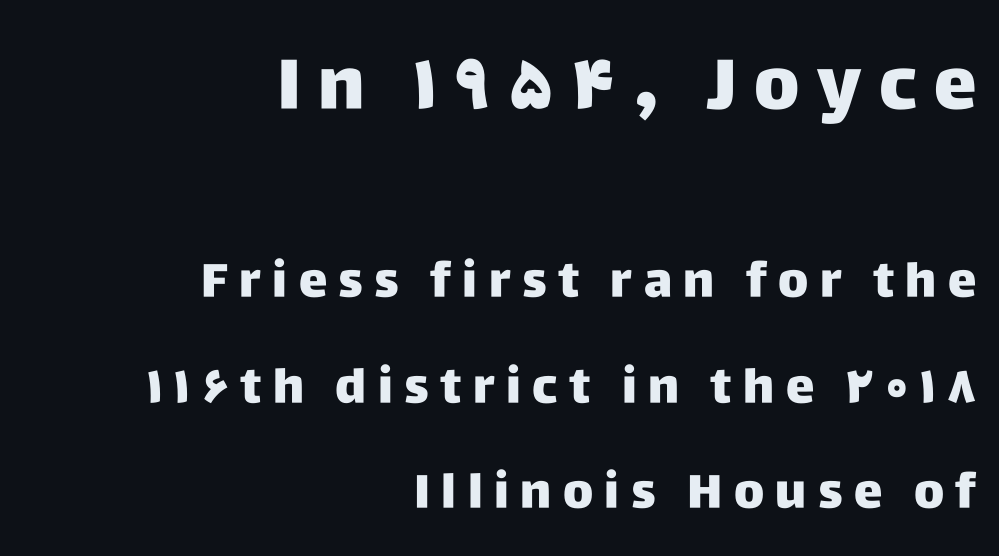
{"serif": "no", "italic": "no", "width": "normal", "stroke_contrast": "low", "x_height": "large", "monospaced": "no", "underline": "no", "align": "right", "line_spacing": "loose", "line_spacing_ratio": 2.2, "letter_spacing": "wide", "letter_spacing_em": 0.24, "larger_block": "first", "size_ratio": 1.5, "glyph_px": 72}
